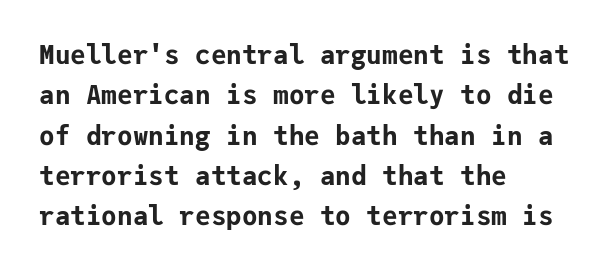
Q: Is the text bold? A: Yes.
Q: Is the text italic (slanted)? A: No, it is upright.
Q: Is the text underlined? A: No.
Q: How is the paragraph aligned? A: Left-aligned.
Q: Is the spacing between letters normal or unusually wide? A: Normal.
Q: Is the spacing between lines tight, normal or loose? A: Normal.
